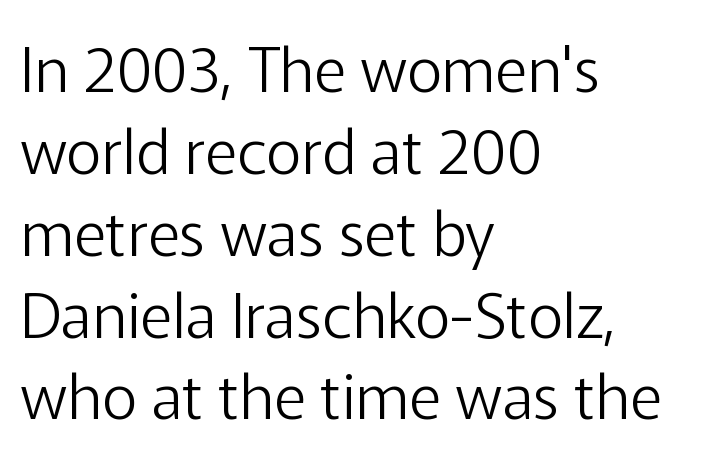
Q: Is the text bold? A: No.
Q: Is the text italic (slanted)? A: No, it is upright.
Q: Is the typeface a serif or a sans-serif typeface? A: Sans-serif.
Q: Is the text underlined? A: No.
Q: How is the paragraph aligned? A: Left-aligned.
Q: Is the spacing between letters normal or unusually wide? A: Normal.
Q: Is the spacing between lines tight, normal or loose? A: Normal.
Q: Width (condensed, normal, or wide)? A: Normal.
Q: Stroke contrast? A: Low.
Q: x-height? A: Medium.
Q: Monospaced? A: No.
